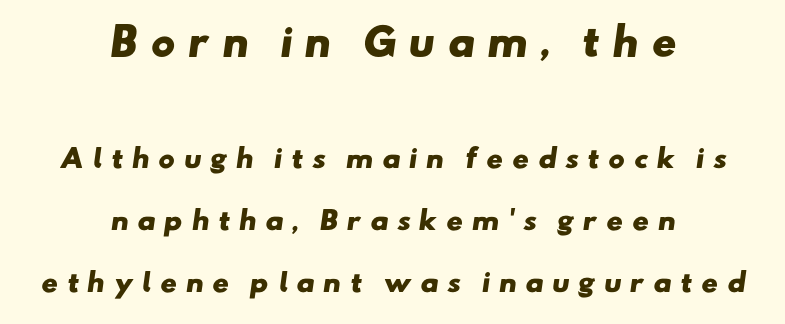
Q: Is the text bold? A: Yes.
Q: Is the typeface a serif or a sans-serif typeface? A: Sans-serif.
Q: Is the text underlined? A: No.
Q: How is the paragraph aligned? A: Centered.
Q: Is the spacing between letters normal or unusually wide? A: Unusually wide.
Q: Is the spacing between lines tight, normal or loose? A: Loose.
Q: Which block of text is set in a larger size, the first (top) or the second (bottom)? A: The first (top) one.
Q: Width (condensed, normal, or wide)? A: Wide.
Q: Stroke contrast? A: Low.
Q: x-height? A: Small.
Q: Monospaced? A: No.
